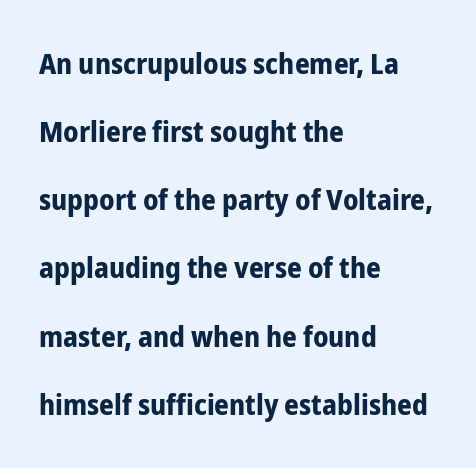
{"serif": "no", "italic": "no", "bold": "yes", "weight": "bold", "width": "condensed", "stroke_contrast": "low", "x_height": "medium", "monospaced": "no", "underline": "no", "align": "left", "line_spacing": "loose", "line_spacing_ratio": 2.35, "letter_spacing": "normal", "letter_spacing_em": 0.0, "glyph_px": 29}
